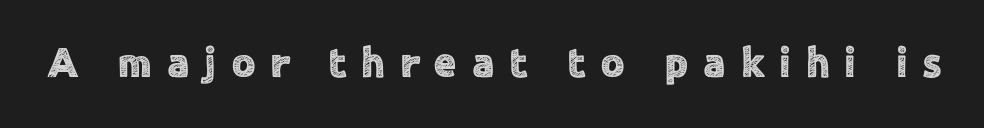
The image shows 42 px sans-serif type, upright; set unusually wide letter spacing (+0.35 em), not underlined; a medium x-height.
